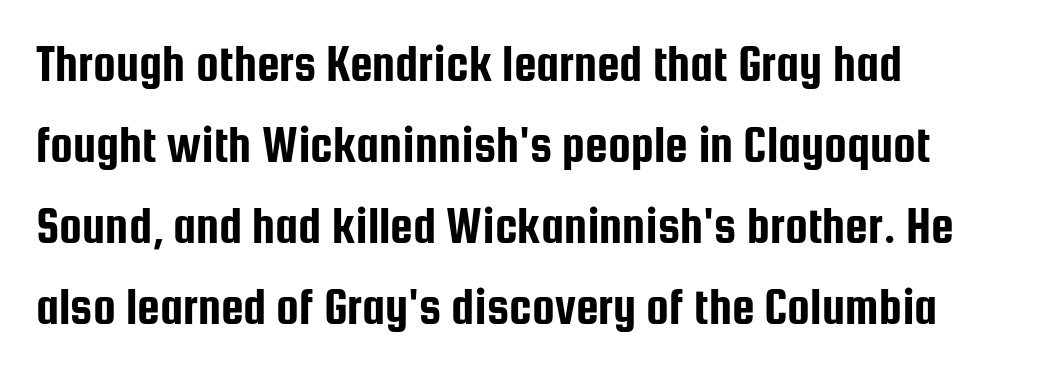
{"serif": "no", "italic": "no", "width": "condensed", "stroke_contrast": "low", "x_height": "medium", "monospaced": "no", "underline": "no", "align": "left", "line_spacing": "normal", "line_spacing_ratio": 1.59, "letter_spacing": "normal", "letter_spacing_em": 0.0, "glyph_px": 51}
